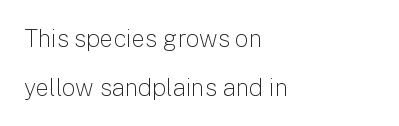
The image shows 24 px text type, upright; set left-aligned, loose line spacing (2.04x), normal letter spacing, not underlined.
